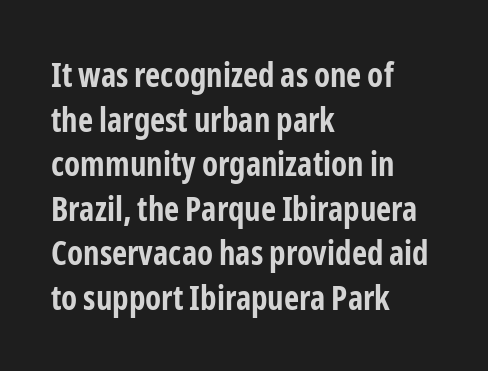
The image shows 33 px bold, condensed sans-serif type, upright; set left-aligned, normal line spacing (1.35x), normal letter spacing, not underlined; low stroke contrast and a medium x-height.
